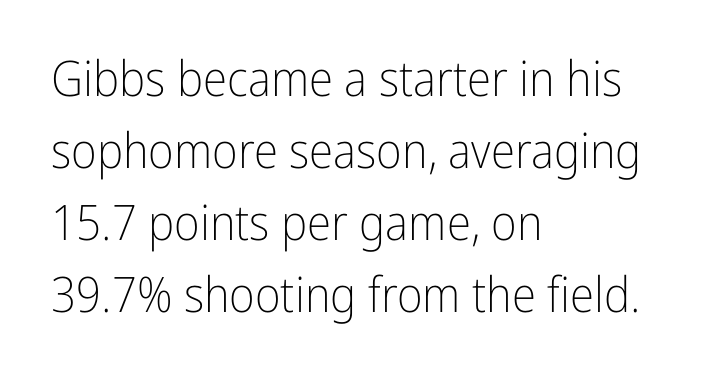
This sample uses plain, unmodified letter spacing. The block of text has a typical density, with ordinary space between rows. Characters remain perfectly vertical along every line. The passage shown is typed in a proportional face where columns would drift. Bare-footed words on every line.
